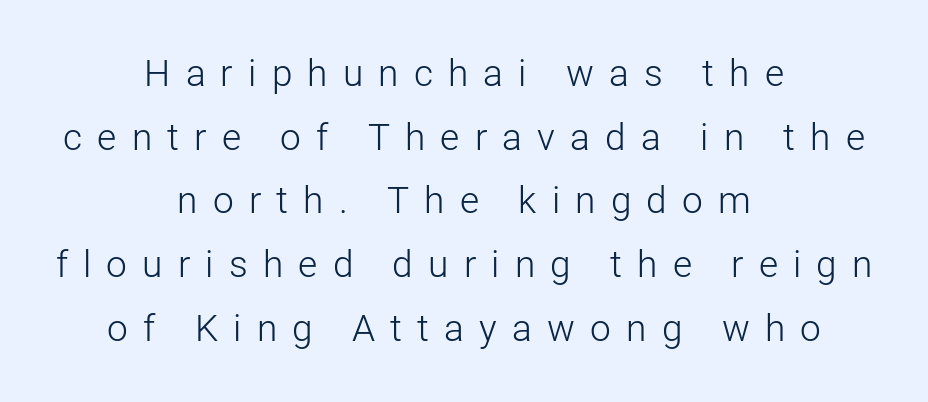
Q: Is the text bold? A: No.
Q: Is the text italic (slanted)? A: No, it is upright.
Q: Is the typeface a serif or a sans-serif typeface? A: Sans-serif.
Q: Is the text underlined? A: No.
Q: How is the paragraph aligned? A: Centered.
Q: Is the spacing between letters normal or unusually wide? A: Unusually wide.
Q: Width (condensed, normal, or wide)? A: Normal.
Q: Stroke contrast? A: Low.
Q: x-height? A: Medium.
Q: Monospaced? A: No.
